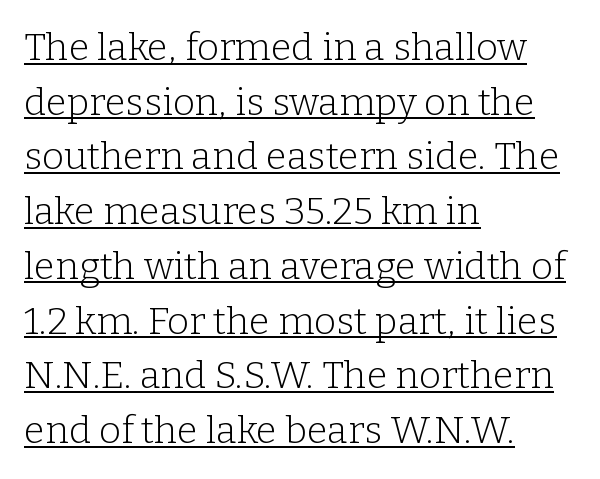
The rendering uses a moderate line-height, typical for paragraphs. Typeset ragged right — the left edge is the straight one. The type family on display is of the serif kind. Note the varied advance widths — an 'i' is clearly narrower than an 'm'. The gaps between neighbouring characters are ordinary and unremarkable. Beneath each row of characters lies a ruled line.
